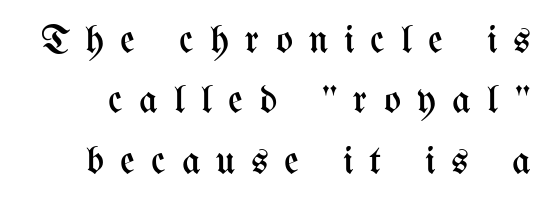
The image shows 40 px regular-weight, condensed type, upright; set normal line spacing (1.51x), unusually wide letter spacing (+0.4 em), not underlined; medium stroke contrast and a medium x-height.
